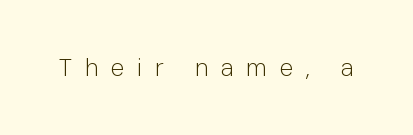
{"italic": "no", "bold": "no", "underline": "no", "letter_spacing": "wide", "letter_spacing_em": 0.5, "glyph_px": 25}
